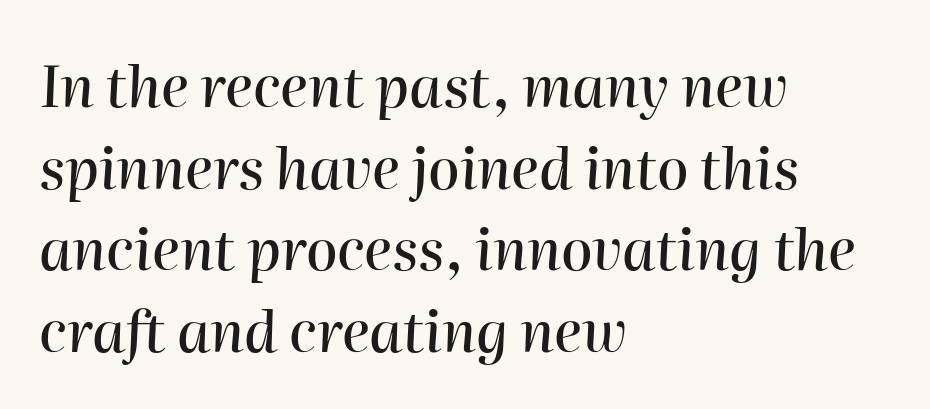
{"italic": "yes", "lean": "right", "slant_degrees": 2, "width": "normal", "stroke_contrast": "high", "x_height": "medium", "monospaced": "no", "underline": "no", "align": "left", "line_spacing": "normal", "line_spacing_ratio": 1.43, "letter_spacing": "normal", "letter_spacing_em": 0.0, "glyph_px": 57}
